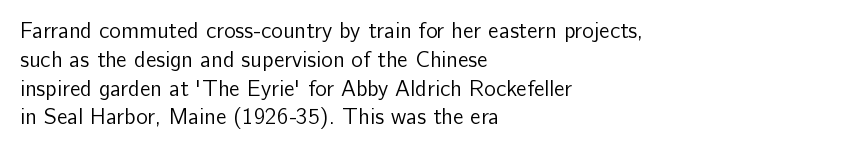
The image shows 22 px text type, upright; set left-aligned, normal line spacing (1.31x), normal letter spacing, not underlined.
